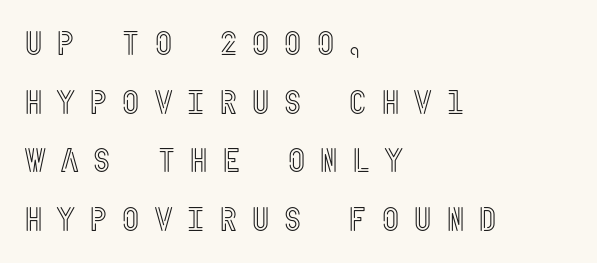
The image shows 33 px condensed type, upright; set left-aligned, line spacing 1.78x, unusually wide letter spacing (+0.4 em), not underlined; a large x-height.
